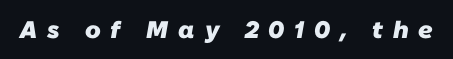
The image shows 24 px bold type; set unusually wide letter spacing (+0.41 em), not underlined.
